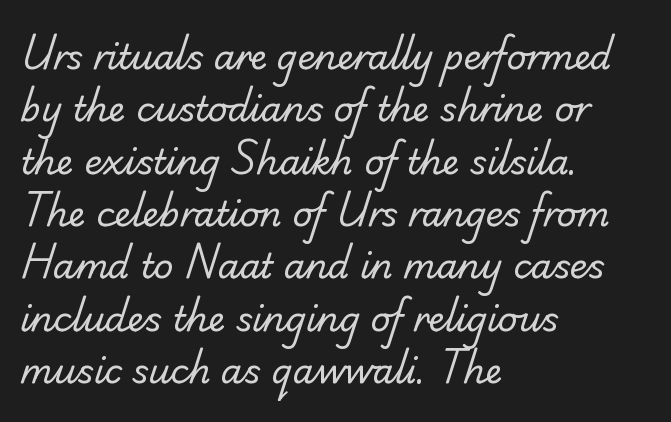
Line spacing here is normal. The passage shown is not underscored anywhere. A sans-serif font was chosen for this passage. Casual observation: everything's shoved over to the left. Weight class: somewhere from thin through regular. These lines are rendered in a variable-pitch font.
